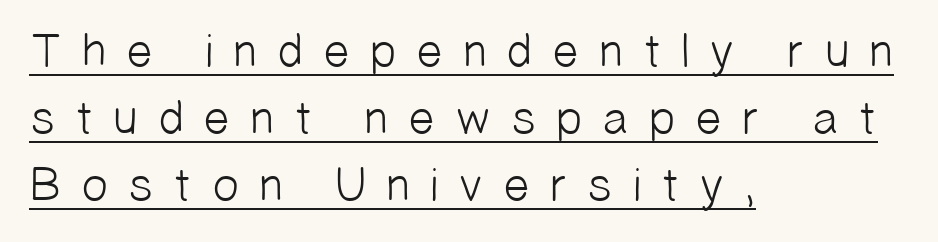
The image shows 48 px light sans-serif type; set left-aligned, normal line spacing (1.4x), unusually wide letter spacing (+0.37 em), underlined; low stroke contrast and a medium x-height.
